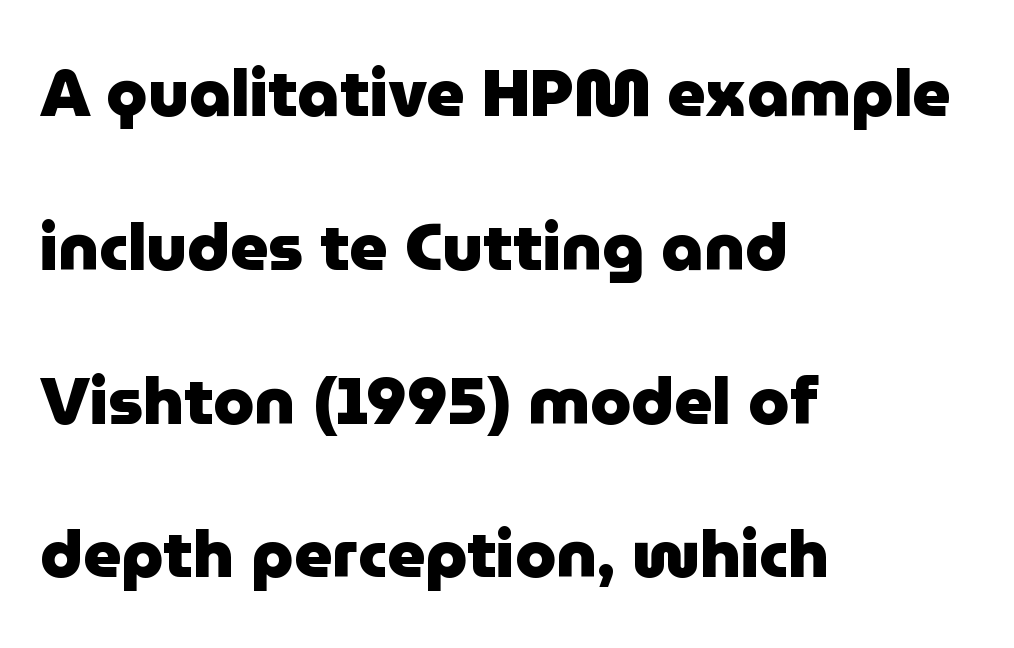
Here the designer chose a conventional face with non-uniform glyph widths. Is the type bold? Yes — the strokes are clearly thick and heavy. Classification — sans serif. This block would shrink considerably if given ordinary leading; it's expanded now. The specimen reads as upright at a glance.
